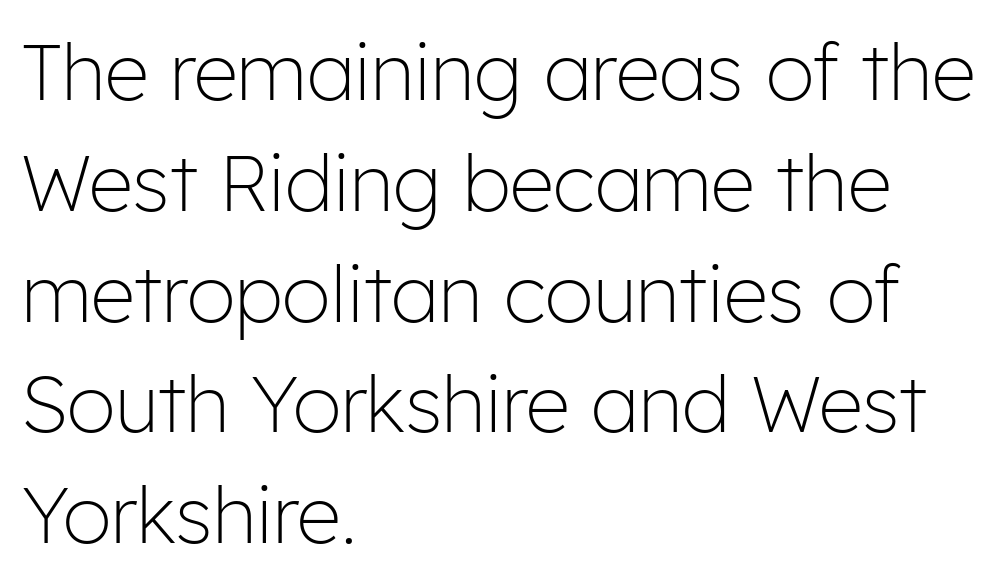
{"serif": "no", "italic": "no", "bold": "no", "weight": "light", "width": "normal", "stroke_contrast": "low", "x_height": "medium", "monospaced": "no", "underline": "no", "align": "left", "line_spacing": "normal", "line_spacing_ratio": 1.42, "letter_spacing": "normal", "letter_spacing_em": 0.0, "glyph_px": 78}
